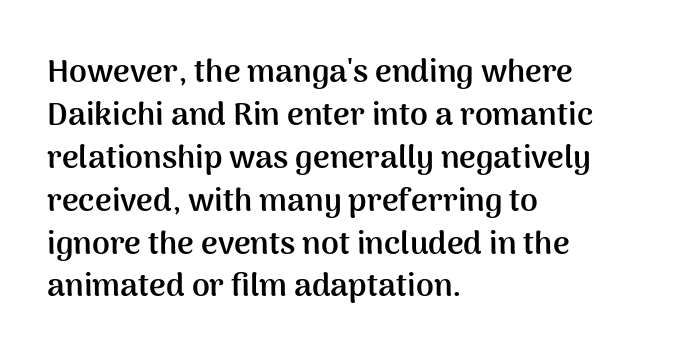
Baseline-to-baseline distance is the conventional proportion of letter height. Check where the strokes stop: nothing finishes them off — pure sans. A clean baseline with only descenders dipping below it. Is there any slant? The stems are plumb. Students, this is bold: see how much ink each stroke carries. The setting favours the left margin, as ordinary paragraphs usually do.
